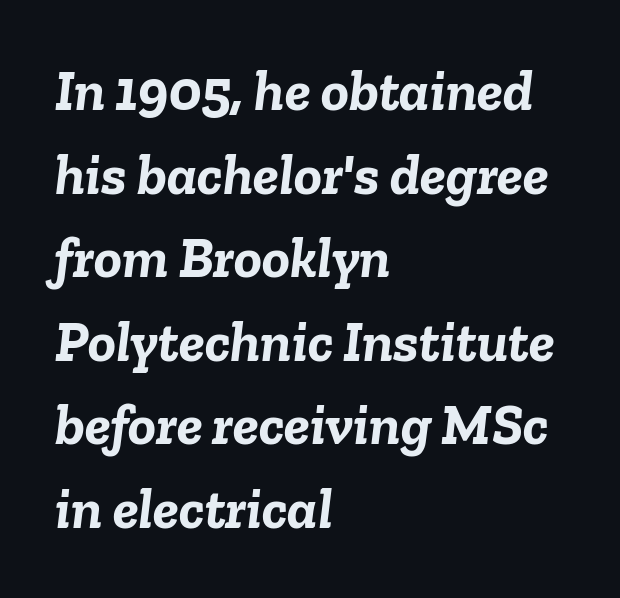
{"italic": "yes", "lean": "right", "slant_degrees": 6, "bold": "yes", "weight": "semibold", "width": "normal", "stroke_contrast": "low", "x_height": "medium", "monospaced": "no", "underline": "no", "align": "left", "line_spacing": "normal", "line_spacing_ratio": 1.44, "letter_spacing": "normal", "letter_spacing_em": 0.0, "glyph_px": 58}
